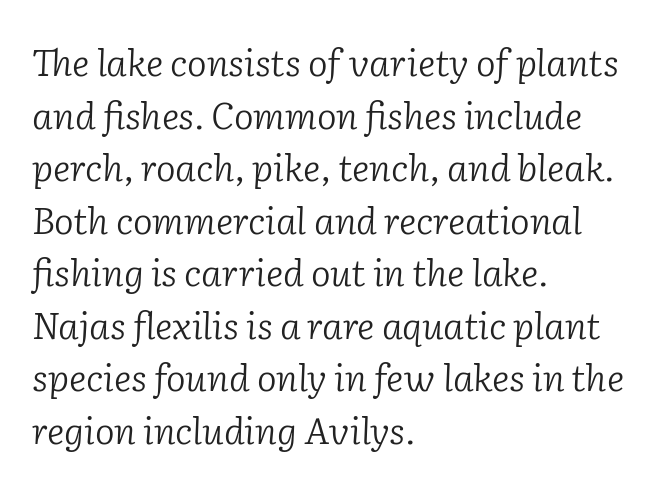
Casual observation: everything's shoved over to the left. Horizontal bands of white between lines are of average thickness. There is no visible air inserted between adjacent glyphs. The gap between lines stays unmarked.
